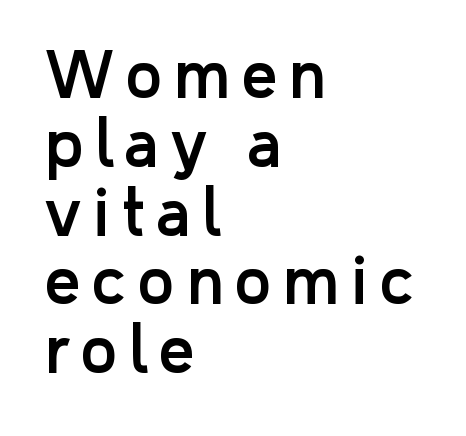
Q: Is the text italic (slanted)? A: No, it is upright.
Q: Is the typeface a serif or a sans-serif typeface? A: Sans-serif.
Q: Is the text underlined? A: No.
Q: How is the paragraph aligned? A: Left-aligned.
Q: Is the spacing between lines tight, normal or loose? A: Tight.
Q: Width (condensed, normal, or wide)? A: Normal.
Q: Stroke contrast? A: Low.
Q: x-height? A: Medium.
Q: Monospaced? A: No.
